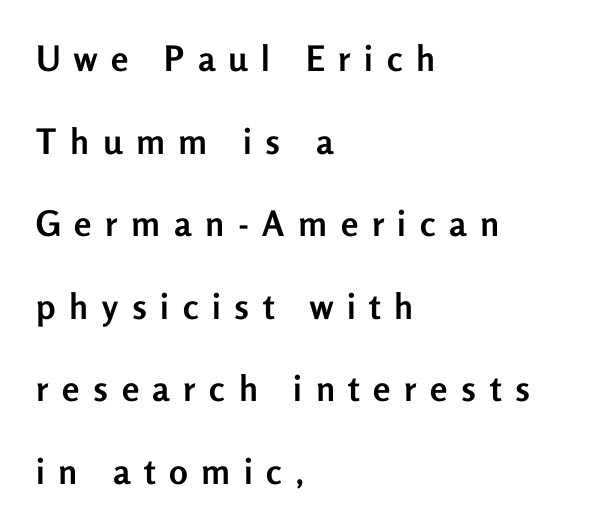
No word sits above an underline. These lines are rendered in a variable-pitch font. A full-strength bold gives these letters their thick strokes. These lines are composed in type without serifs. The lines are quadded left.
